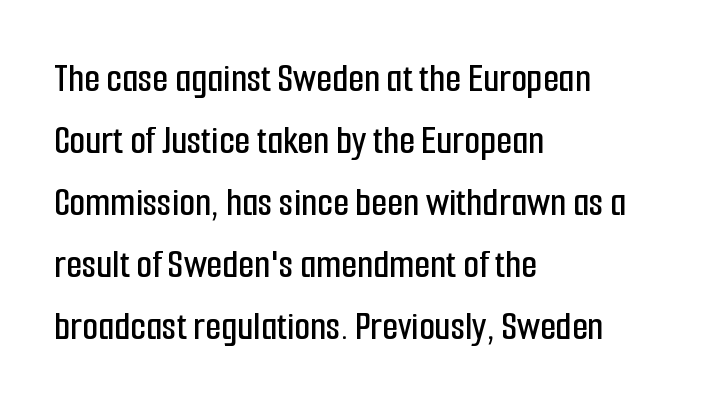
The image shows 41 px condensed sans-serif type, upright; set left-aligned, normal line spacing (1.51x), normal letter spacing, not underlined; low stroke contrast and a medium x-height.
